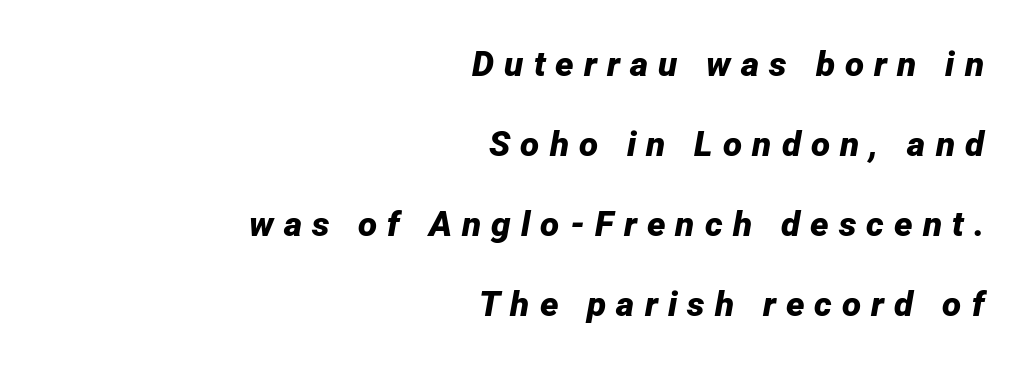
Each word looks stretched out because of the extra space between its letters. Line spacing here is loose. The specimen omits any rule beneath the text block's lines. Strokes here are thick enough to call this a true bold. Style check: oblique.
